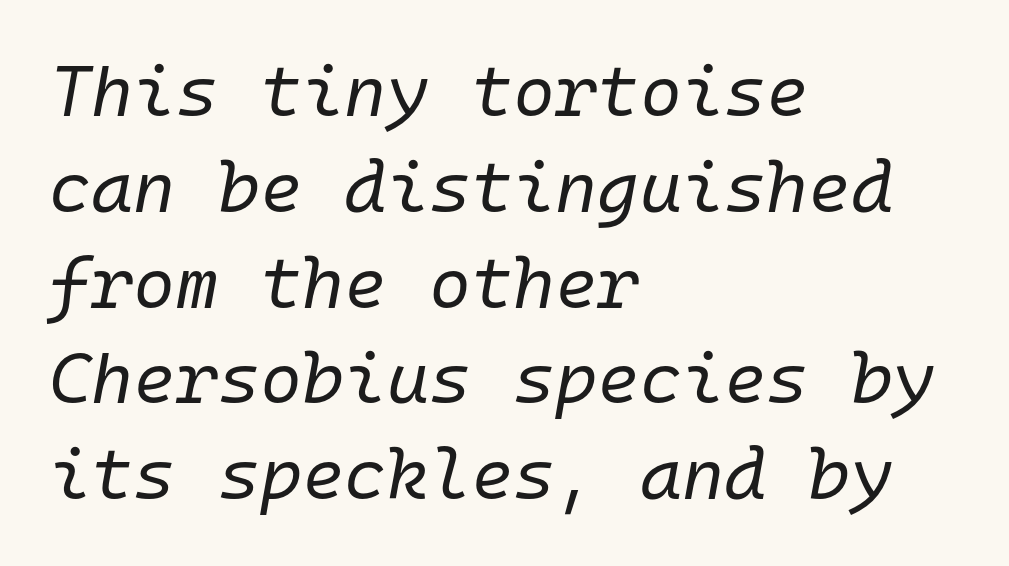
{"italic": "yes", "lean": "right", "slant_degrees": 10, "bold": "no", "weight": "regular", "width": "normal", "stroke_contrast": "low", "x_height": "medium", "monospaced": "yes", "underline": "no", "align": "left", "line_spacing": "normal", "line_spacing_ratio": 1.33, "letter_spacing": "normal", "letter_spacing_em": 0.0, "glyph_px": 72}
